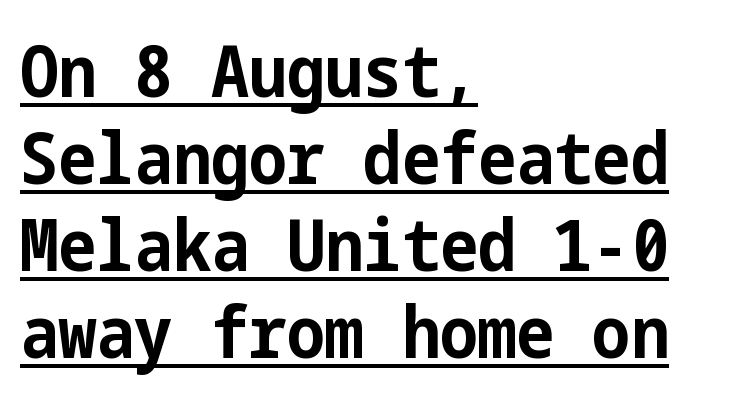
{"serif": "no", "italic": "no", "bold": "yes", "weight": "bold", "width": "condensed", "stroke_contrast": "low", "x_height": "medium", "underline": "yes", "align": "left", "line_spacing_ratio": 1.21, "letter_spacing": "normal", "letter_spacing_em": 0.0, "glyph_px": 72}
